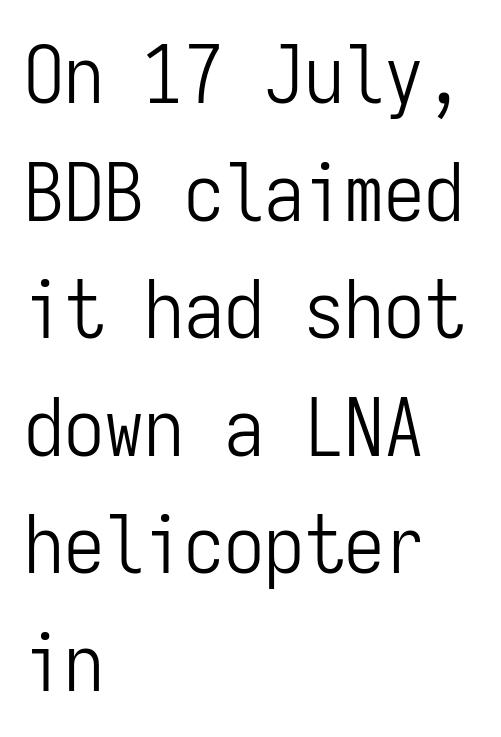
Line spacing here is normal. The rendering shows plain stroke endings on the letterforms — a sans-serif design. The weight would be labelled regular, book, light, or lighter still. Tall strokes in this sample are plumb rather than angled. Underline: absent. Each letter, wide or thin by design, is forced into the same width here.
